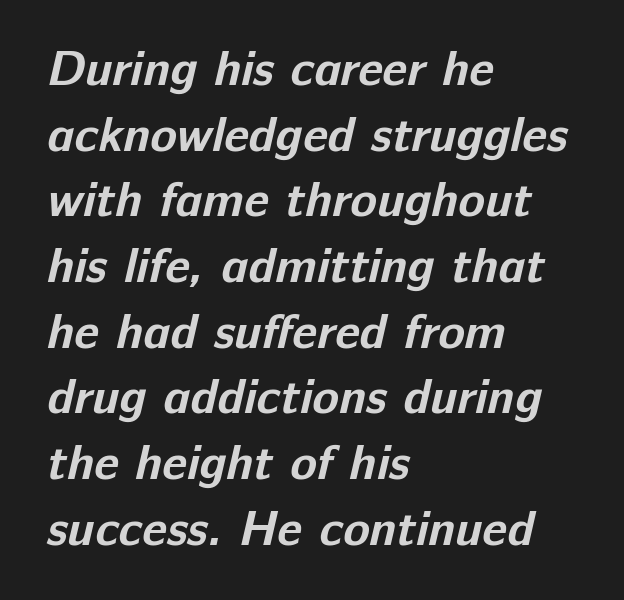
The image shows 49 px bold sans-serif type; set left-aligned, normal line spacing (1.34x), normal letter spacing, not underlined; low stroke contrast and a medium x-height.
